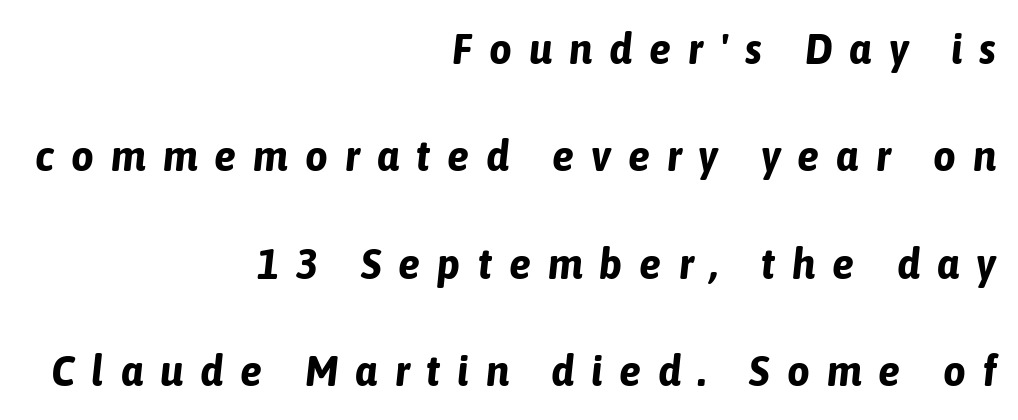
The image shows 44 px bold, condensed type, italic (leaning right); set right-aligned, loose line spacing (2.44x), unusually wide letter spacing (+0.39 em), not underlined; low stroke contrast and a medium x-height.
